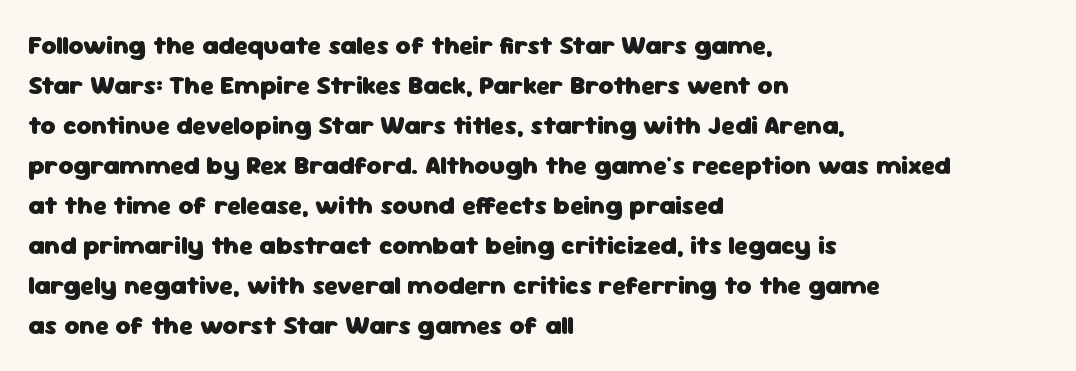
Q: Is the text bold? A: Yes.
Q: Is the text italic (slanted)? A: No, it is upright.
Q: Is the text underlined? A: No.
Q: How is the paragraph aligned? A: Left-aligned.
Q: Is the spacing between letters normal or unusually wide? A: Normal.
Q: Is the spacing between lines tight, normal or loose? A: Normal.
